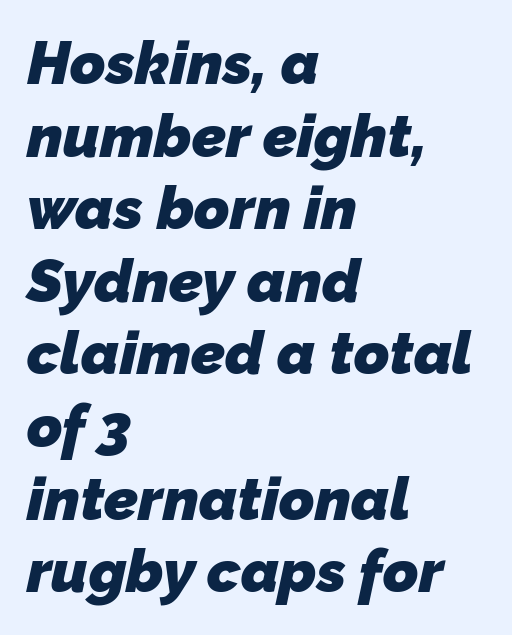
The passage shown has conventional tracking throughout. A bare baseline throughout the passage. The face used here is proportionally spaced, like ordinary book or web type. This rendering uses left alignment, leaving the right contour irregular. The rendering shows plain stroke endings on the letterforms — a sans-serif design. The sample has been set heavy, in full bold.
